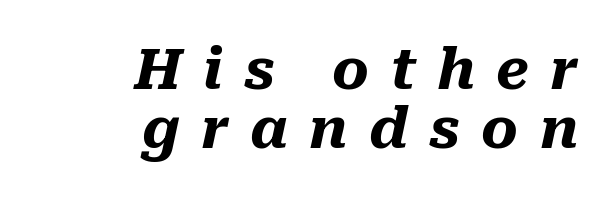
Is the type slanted? Yes — the strokes lean at a clear angle. Weight: bold. There is plenty of visible air inserted between adjacent glyphs. Just letters on the line, the space beneath them empty. This sample is right-justified, so line beginnings fall wherever the words allow. Is this a fixed-width face? No — the glyphs have proportional, varying widths.
